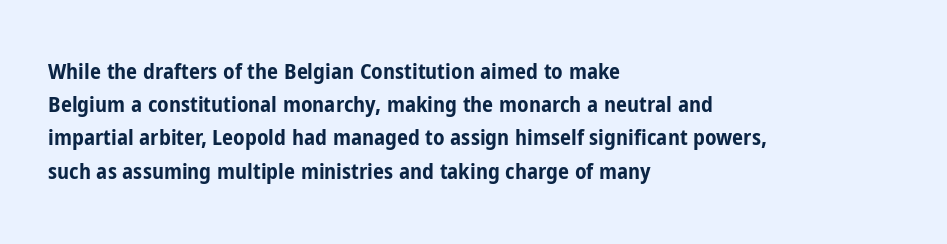
{"italic": "no", "bold": "yes", "underline": "no", "align": "left", "line_spacing": "normal", "line_spacing_ratio": 1.51, "letter_spacing": "normal", "letter_spacing_em": 0.0, "glyph_px": 22}
